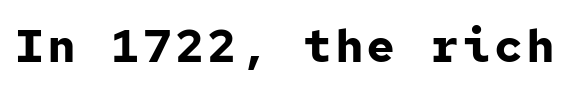
{"serif": "no", "italic": "no", "bold": "yes", "weight": "bold", "width": "normal", "stroke_contrast": "low", "x_height": "medium", "monospaced": "yes", "underline": "no", "glyph_px": 45}
